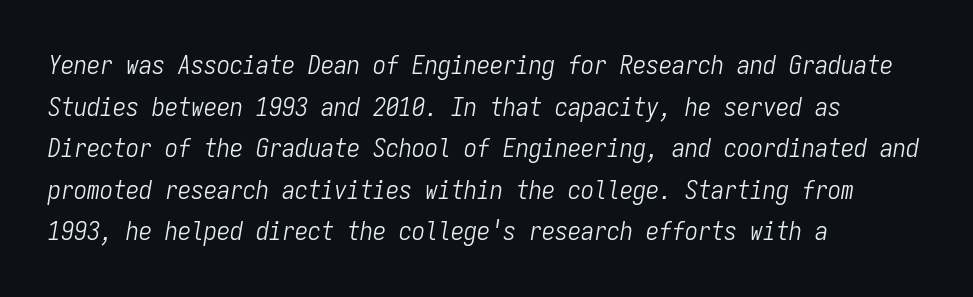
Q: Is the text bold? A: No.
Q: Is the text italic (slanted)? A: Yes, it leans right by about 9 degrees.
Q: Is the text underlined? A: No.
Q: How is the paragraph aligned? A: Left-aligned.
Q: Is the spacing between letters normal or unusually wide? A: Normal.
Q: Is the spacing between lines tight, normal or loose? A: Normal.
